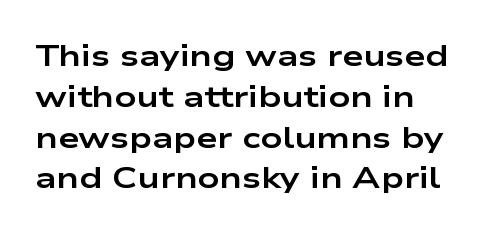
Q: Is the text bold? A: Yes.
Q: Is the text italic (slanted)? A: No, it is upright.
Q: Is the typeface a serif or a sans-serif typeface? A: Sans-serif.
Q: Is the text underlined? A: No.
Q: How is the paragraph aligned? A: Left-aligned.
Q: Is the spacing between letters normal or unusually wide? A: Normal.
Q: Is the spacing between lines tight, normal or loose? A: Normal.
Q: Width (condensed, normal, or wide)? A: Wide.
Q: Stroke contrast? A: Low.
Q: x-height? A: Medium.
Q: Monospaced? A: No.
